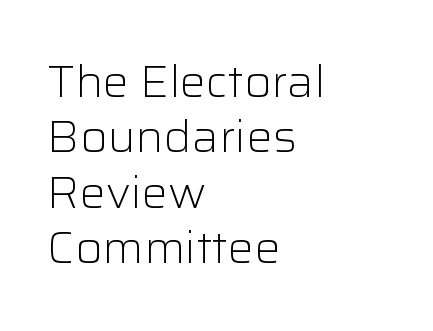
Q: Is the text bold? A: No.
Q: Is the text italic (slanted)? A: No, it is upright.
Q: Is the typeface a serif or a sans-serif typeface? A: Sans-serif.
Q: Is the text underlined? A: No.
Q: How is the paragraph aligned? A: Left-aligned.
Q: Is the spacing between letters normal or unusually wide? A: Normal.
Q: Is the spacing between lines tight, normal or loose? A: Normal.
Q: Width (condensed, normal, or wide)? A: Normal.
Q: Stroke contrast? A: Low.
Q: x-height? A: Medium.
Q: Monospaced? A: No.
